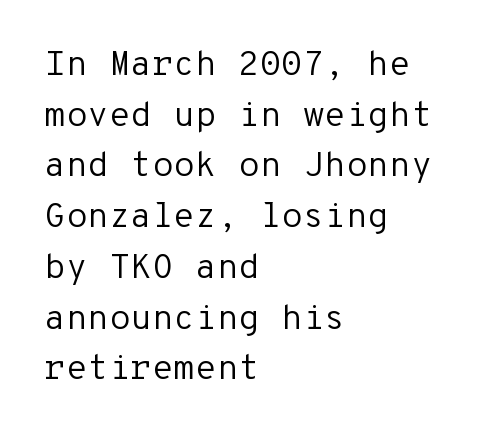
Q: Is the text bold? A: No.
Q: Is the text italic (slanted)? A: No, it is upright.
Q: Is the typeface a serif or a sans-serif typeface? A: Sans-serif.
Q: Is the text underlined? A: No.
Q: How is the paragraph aligned? A: Left-aligned.
Q: Is the spacing between letters normal or unusually wide? A: Normal.
Q: Is the spacing between lines tight, normal or loose? A: Normal.
Q: Width (condensed, normal, or wide)? A: Normal.
Q: Stroke contrast? A: Low.
Q: x-height? A: Medium.
Q: Monospaced? A: Yes.
